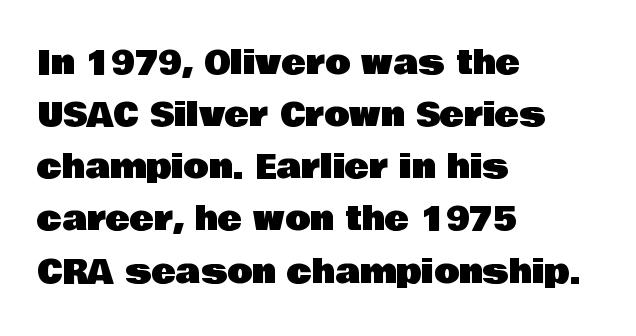
{"serif": "no", "italic": "no", "width": "normal", "stroke_contrast": "low", "x_height": "large", "monospaced": "no", "underline": "no", "align": "left", "line_spacing": "normal", "line_spacing_ratio": 1.58, "letter_spacing": "normal", "letter_spacing_em": 0.0, "glyph_px": 33}
